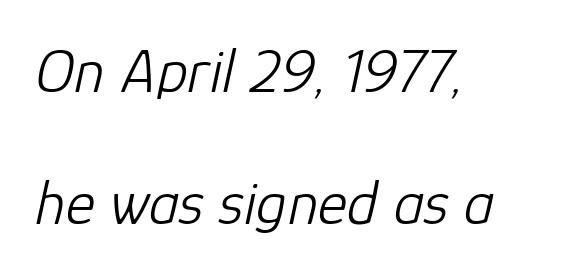
A bare baseline throughout the passage. If you drew a line through each stem, it would be angled. Teacher's note: observe the even left margin — that is flush-left alignment. What's the leading like? Stretched, with rows far apart. Weight class: somewhere from thin through regular.
